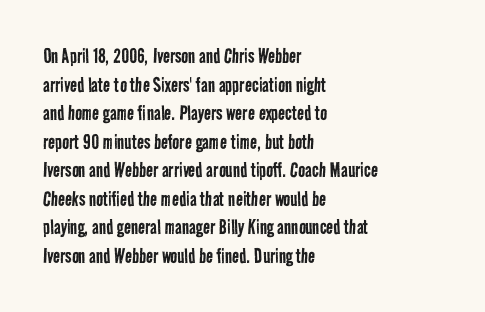
Every row of glyphs begins at an identical x-position on the left. Words appear dense and cohesive because spacing is normal. Decoration check: the copy has no underline. The strokes are not fattened; the text isn't bold.
